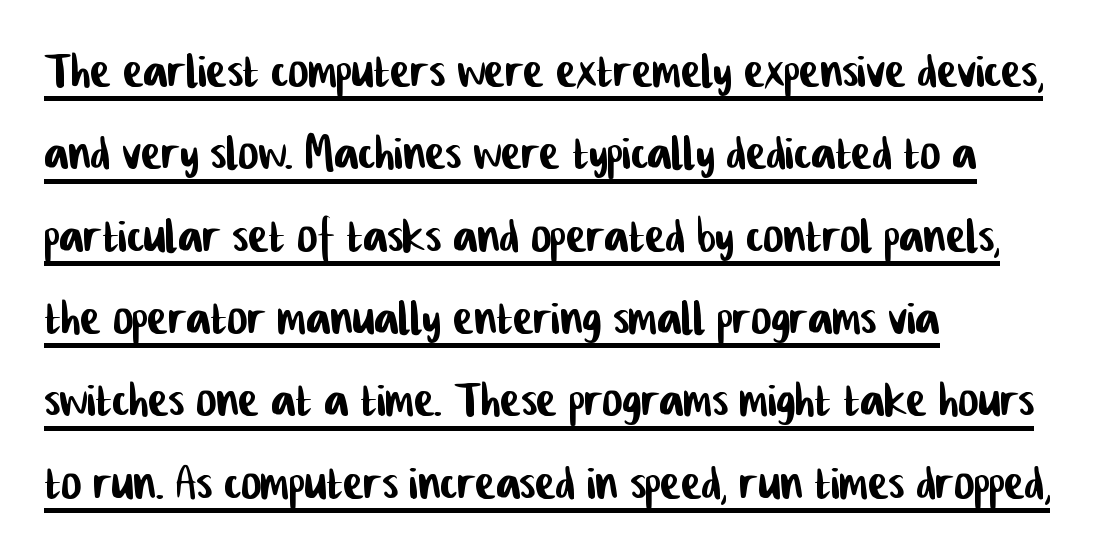
{"serif": "no", "width": "condensed", "stroke_contrast": "low", "x_height": "medium", "monospaced": "no", "underline": "yes", "align": "left", "line_spacing": "normal", "line_spacing_ratio": 1.35, "letter_spacing": "normal", "letter_spacing_em": 0.0, "glyph_px": 61}
